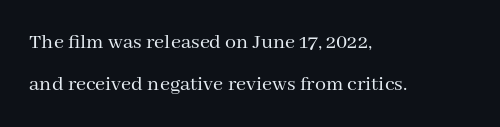
The face used here is rendered with its standard letterfit. The words here are not underlined. These glyphs show unthickened strokes, regular width or finer. The specimen reads as upright at a glance. The ragged edge is on the right, which tells us the setting is flush left. Quick note: interline space is abundant.
